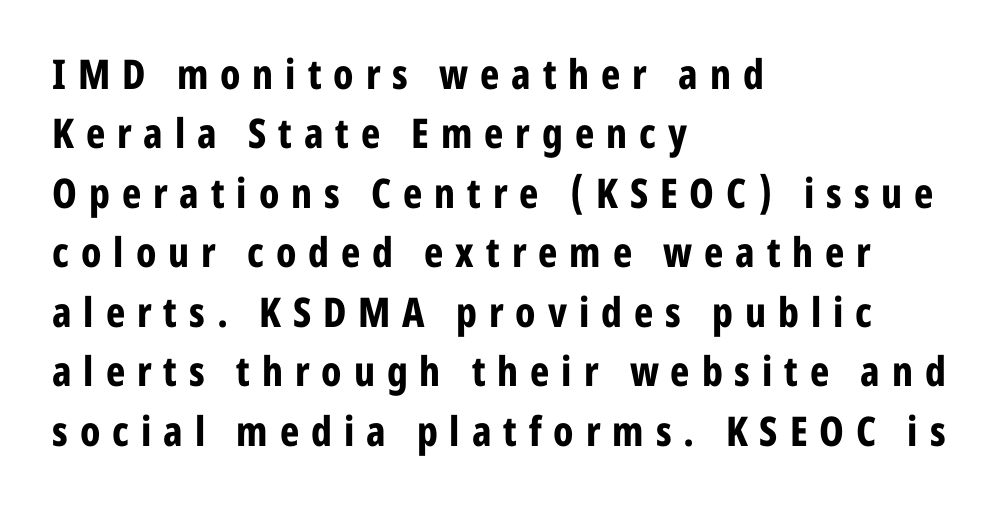
The horizontal fit of the characters is loose and conspicuously gappy. Looks like regular typesetting: each glyph gets only the width it needs. Visually the block forms a straight wall on the left and a jagged coastline on the right. Reading down the column, the eye jumps a familiar distance to each next line. You can tell from the bare stems that sans-serif type was used. Designer's note — italics off, roman on.
